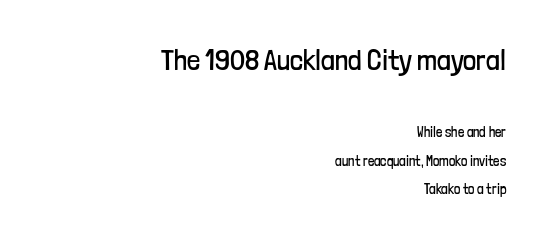
{"serif": "no", "italic": "no", "bold": "no", "weight": "regular", "width": "condensed", "stroke_contrast": "low", "x_height": "medium", "monospaced": "no", "underline": "no", "align": "right", "line_spacing": "loose", "line_spacing_ratio": 2.01, "letter_spacing": "normal", "letter_spacing_em": 0.0, "larger_block": "first", "size_ratio": 2.07, "glyph_px": 29}
